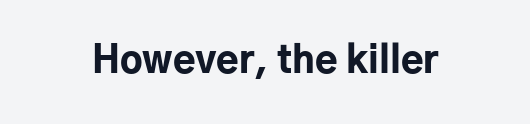
{"serif": "no", "italic": "no", "bold": "yes", "weight": "bold", "width": "normal", "stroke_contrast": "low", "x_height": "medium", "monospaced": "no", "underline": "no", "letter_spacing": "normal", "letter_spacing_em": 0.0, "glyph_px": 37}
